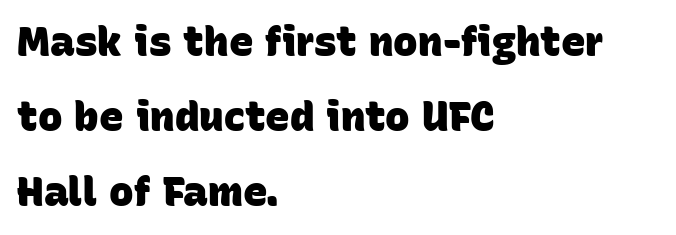
{"serif": "no", "bold": "yes", "weight": "heavy", "width": "normal", "stroke_contrast": "low", "x_height": "large", "monospaced": "no", "underline": "no", "align": "left", "line_spacing_ratio": 1.83, "letter_spacing": "normal", "letter_spacing_em": 0.0, "glyph_px": 41}
